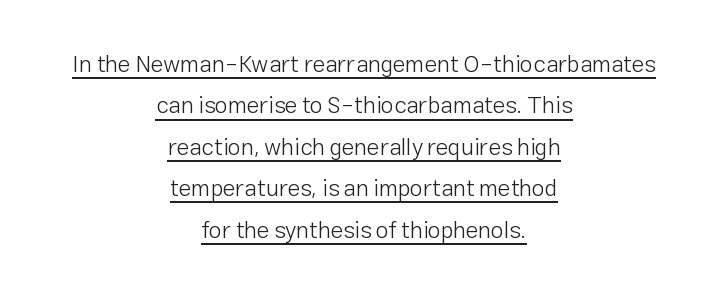
Where is the straight margin? There isn't one; the lines are centered. The face used here appears with an underline applied. Is the letter spacing exaggerated? No — it looks like the ordinary default. Italic: no, the glyphs are upright roman. Stroke thickness stays within the range of a standard reading face or lighter.
